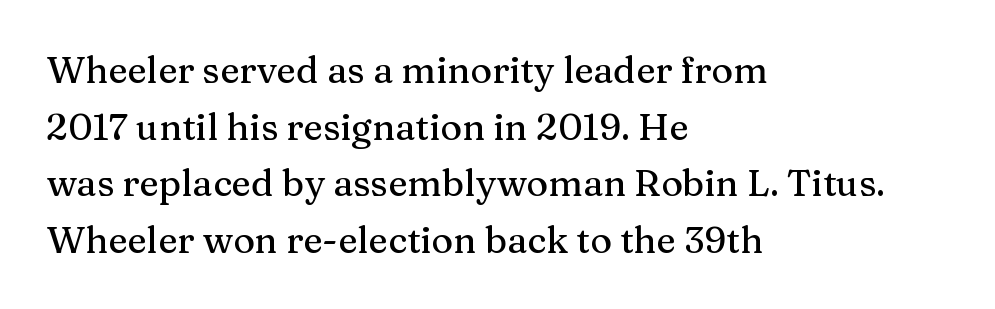
Q: Is the text italic (slanted)? A: No, it is upright.
Q: Is the typeface a serif or a sans-serif typeface? A: Serif.
Q: Is the text underlined? A: No.
Q: How is the paragraph aligned? A: Left-aligned.
Q: Is the spacing between letters normal or unusually wide? A: Normal.
Q: Is the spacing between lines tight, normal or loose? A: Normal.
Q: Width (condensed, normal, or wide)? A: Normal.
Q: Stroke contrast? A: Medium.
Q: x-height? A: Medium.
Q: Monospaced? A: No.
